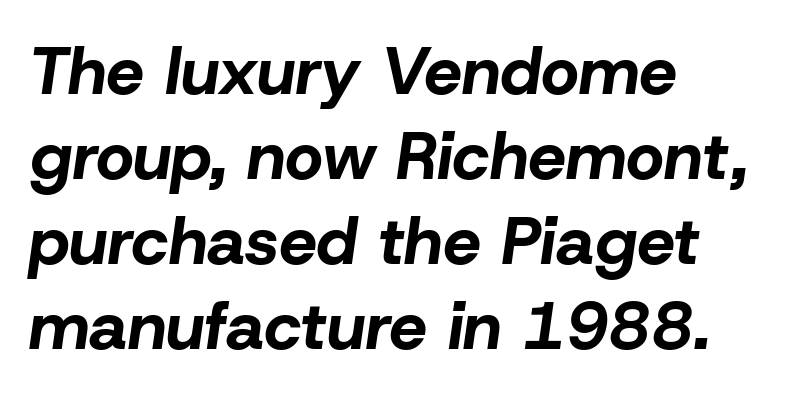
Q: Is the text bold? A: Yes.
Q: Is the text italic (slanted)? A: Yes, it leans right by about 8 degrees.
Q: Is the text underlined? A: No.
Q: How is the paragraph aligned? A: Left-aligned.
Q: Is the spacing between letters normal or unusually wide? A: Normal.
Q: Is the spacing between lines tight, normal or loose? A: Normal.
Q: Width (condensed, normal, or wide)? A: Normal.
Q: Stroke contrast? A: Low.
Q: x-height? A: Medium.
Q: Monospaced? A: No.
